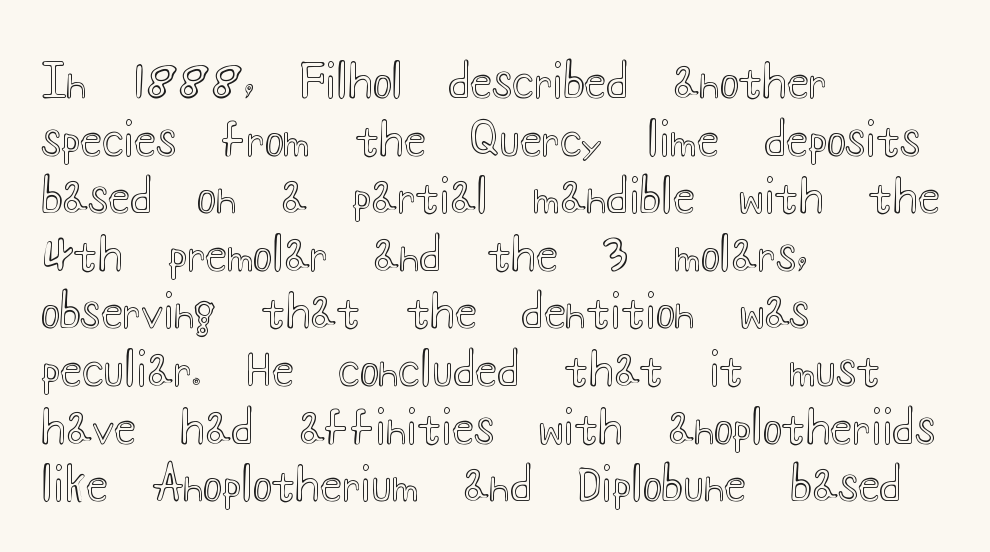
Q: Is the text italic (slanted)? A: No, it is upright.
Q: Is the text underlined? A: No.
Q: How is the paragraph aligned? A: Left-aligned.
Q: Is the spacing between letters normal or unusually wide? A: Normal.
Q: Is the spacing between lines tight, normal or loose? A: Normal.
Q: Width (condensed, normal, or wide)? A: Wide.
Q: x-height? A: Small.
Q: Monospaced? A: No.
